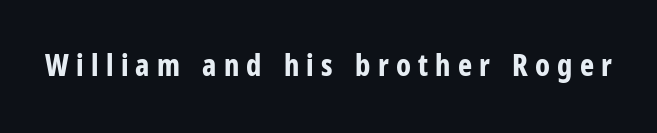
Q: Is the text bold? A: Yes.
Q: Is the text italic (slanted)? A: No, it is upright.
Q: Is the typeface a serif or a sans-serif typeface? A: Sans-serif.
Q: Is the text underlined? A: No.
Q: Is the spacing between letters normal or unusually wide? A: Unusually wide.
Q: Width (condensed, normal, or wide)? A: Condensed.
Q: Stroke contrast? A: Low.
Q: x-height? A: Medium.
Q: Monospaced? A: No.
